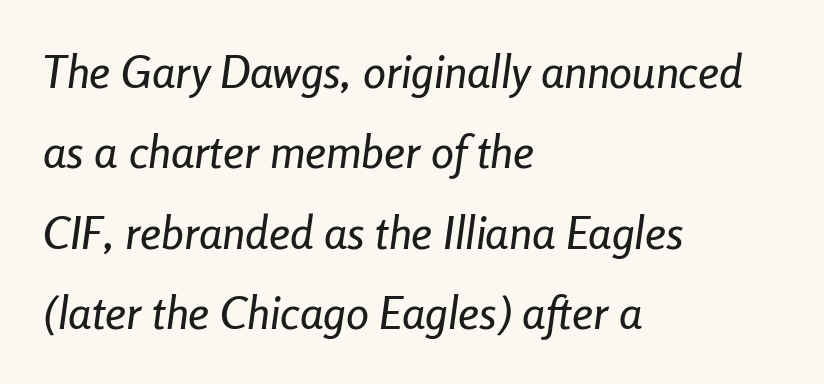
{"italic": "yes", "lean": "right", "slant_degrees": 8, "width": "condensed", "stroke_contrast": "low", "x_height": "medium", "monospaced": "no", "underline": "no", "align": "left", "line_spacing_ratio": 1.75, "letter_spacing": "normal", "letter_spacing_em": 0.0, "glyph_px": 46}
